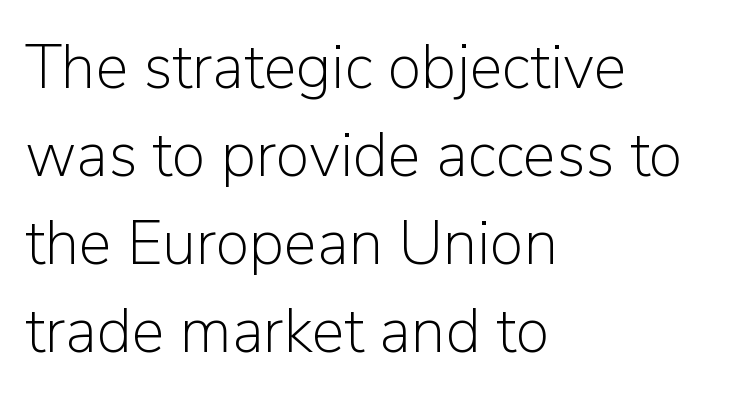
{"serif": "no", "italic": "no", "bold": "no", "weight": "light", "width": "normal", "stroke_contrast": "low", "x_height": "medium", "monospaced": "no", "underline": "no", "align": "left", "line_spacing": "normal", "line_spacing_ratio": 1.42, "letter_spacing": "normal", "letter_spacing_em": 0.0, "glyph_px": 62}
